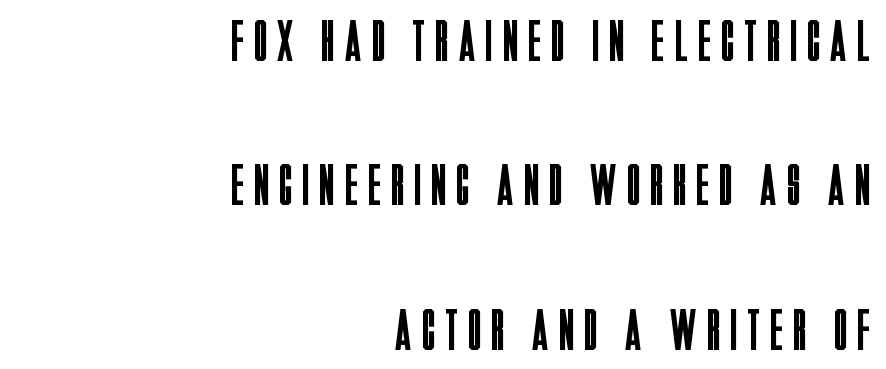
The image shows 58 px regular-weight, condensed sans-serif type, upright; set right-aligned, loose line spacing (2.49x), not underlined; low stroke contrast and a large x-height.
